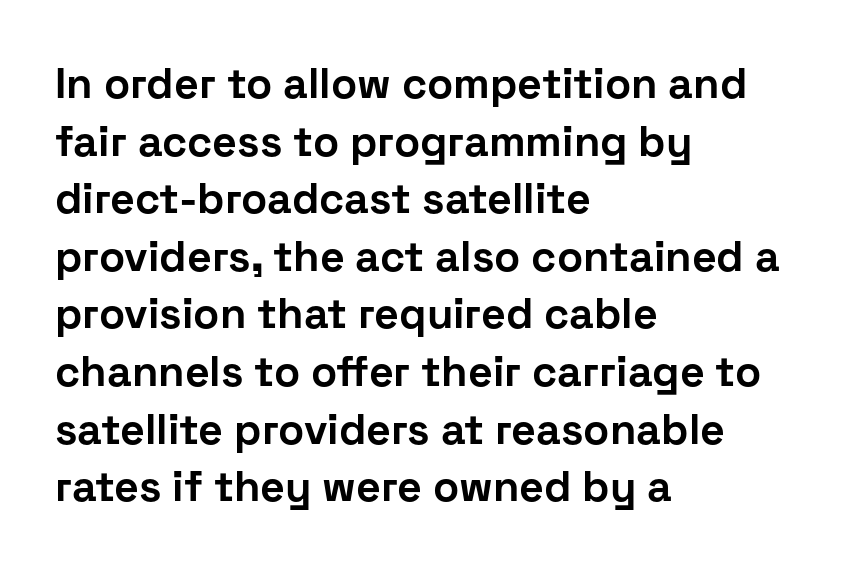
The image shows 43 px bold sans-serif type, upright; set left-aligned, normal line spacing (1.34x), normal letter spacing, not underlined; low stroke contrast and a medium x-height.
